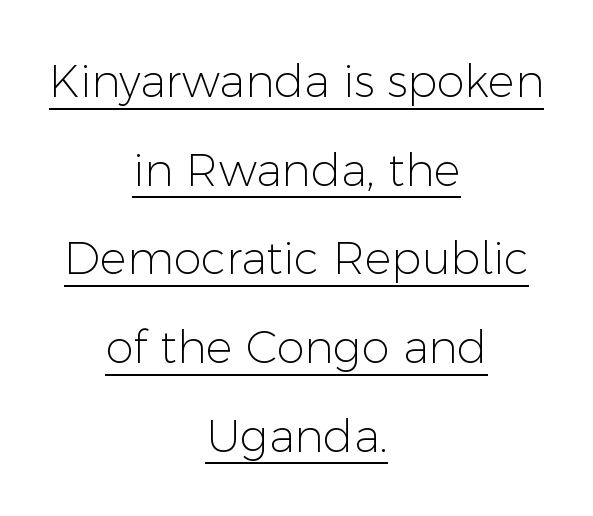
Q: Is the text bold? A: No.
Q: Is the text italic (slanted)? A: No, it is upright.
Q: Is the typeface a serif or a sans-serif typeface? A: Sans-serif.
Q: Is the text underlined? A: Yes.
Q: How is the paragraph aligned? A: Centered.
Q: Is the spacing between letters normal or unusually wide? A: Normal.
Q: Is the spacing between lines tight, normal or loose? A: Loose.
Q: Width (condensed, normal, or wide)? A: Normal.
Q: Stroke contrast? A: Low.
Q: x-height? A: Medium.
Q: Monospaced? A: No.
